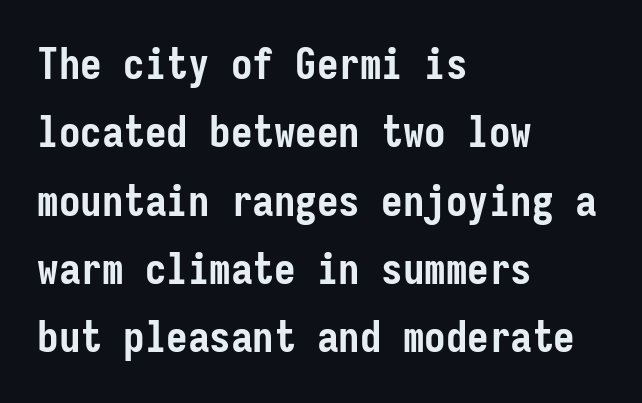
Notice how the stems are strictly vertical — no italics here. Here the glyphs are tracked normally, forming tight word shapes. On the weight axis this lands at bold, roughly 700. Quick note: interline space is typical.
